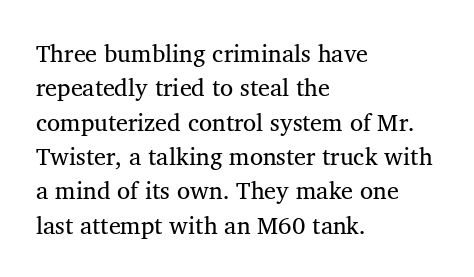
The image shows 24 px text type, upright; set left-aligned, normal line spacing (1.43x), normal letter spacing, not underlined.
